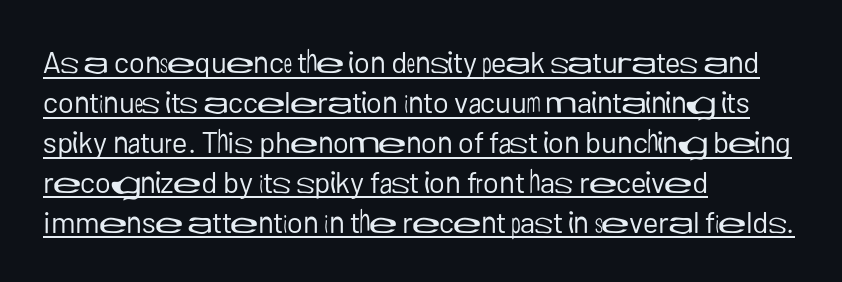
Observe the ordinary spacing: letters are neighbours, not strangers. Reading down the column, the eye jumps a familiar distance to each next line. Honestly, the underline is the first thing you notice here. The typesetting does not lean heavy: it is not bold.
